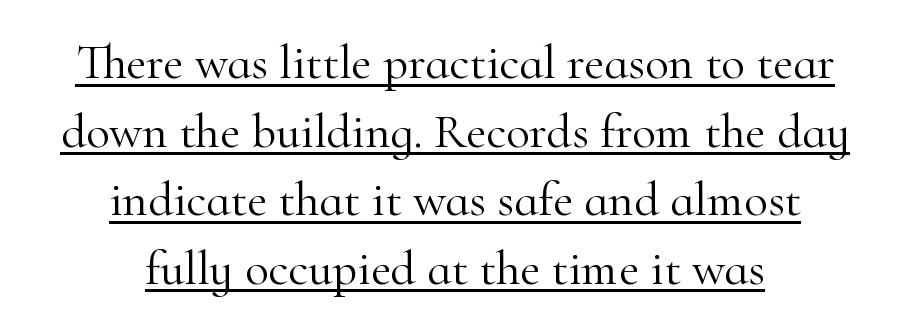
{"serif": "yes", "italic": "no", "bold": "no", "weight": "light", "width": "normal", "stroke_contrast": "high", "x_height": "small", "monospaced": "no", "underline": "yes", "align": "center", "line_spacing": "normal", "line_spacing_ratio": 1.4, "letter_spacing": "normal", "letter_spacing_em": 0.0, "glyph_px": 49}
